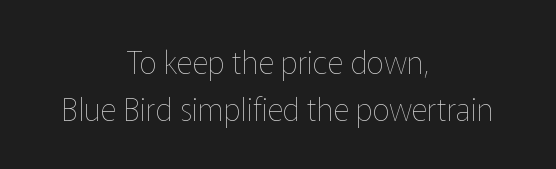
{"italic": "no", "bold": "no", "weight": "thin", "width": "normal", "stroke_contrast": "low", "x_height": "medium", "monospaced": "no", "underline": "no", "align": "center", "line_spacing": "normal", "line_spacing_ratio": 1.52, "letter_spacing": "normal", "letter_spacing_em": 0.0, "glyph_px": 31}
